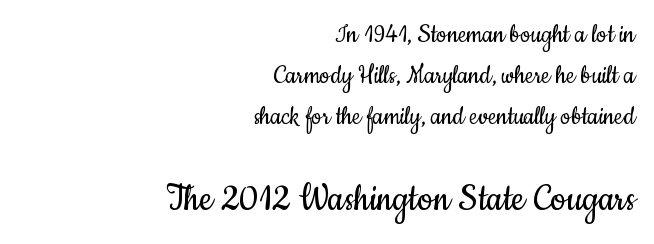
Bigger letters appear in the bottom chunk; the top chunk is reduced. Proportional: the letters do not fall into vertical columns. Unlike a traditional serif, this face leaves its strokes unadorned.
